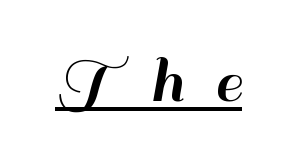
Q: Is the text italic (slanted)? A: Yes.
Q: Is the typeface a serif or a sans-serif typeface? A: Sans-serif.
Q: Is the text underlined? A: Yes.
Q: Is the spacing between letters normal or unusually wide? A: Unusually wide.
Q: Width (condensed, normal, or wide)? A: Normal.
Q: Stroke contrast? A: High.
Q: x-height? A: Small.
Q: Monospaced? A: No.
